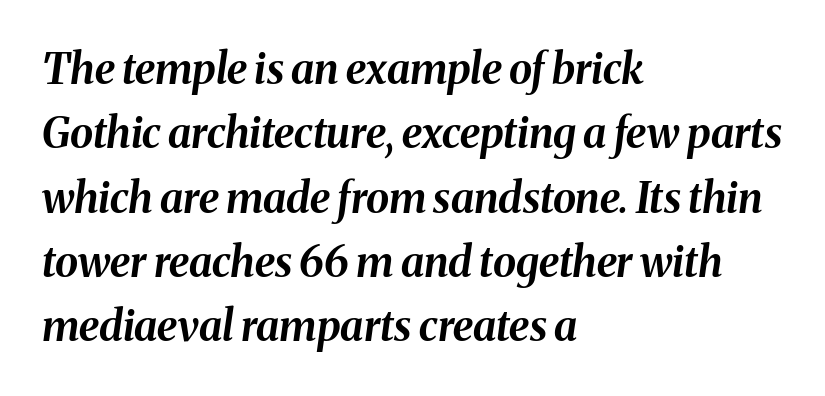
Q: Is the text bold? A: Yes.
Q: Is the text italic (slanted)? A: Yes, it leans right by about 8 degrees.
Q: Is the text underlined? A: No.
Q: How is the paragraph aligned? A: Left-aligned.
Q: Is the spacing between letters normal or unusually wide? A: Normal.
Q: Is the spacing between lines tight, normal or loose? A: Normal.
Q: Width (condensed, normal, or wide)? A: Normal.
Q: Stroke contrast? A: Medium.
Q: x-height? A: Medium.
Q: Monospaced? A: No.
